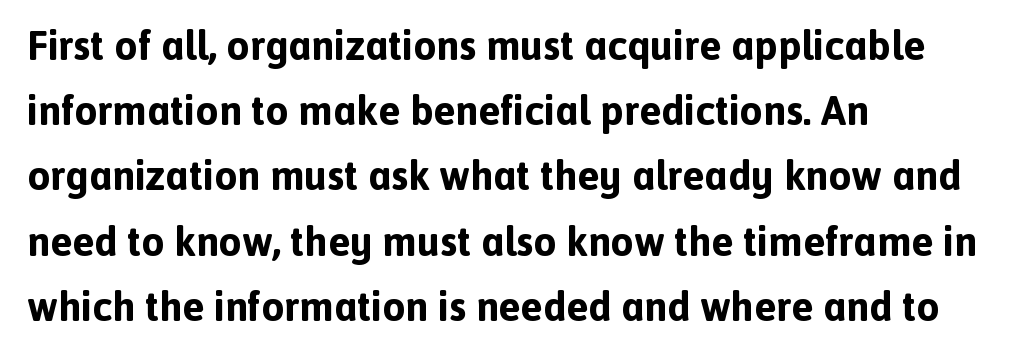
Q: Is the text bold? A: Yes.
Q: Is the text italic (slanted)? A: No, it is upright.
Q: Is the typeface a serif or a sans-serif typeface? A: Sans-serif.
Q: Is the text underlined? A: No.
Q: How is the paragraph aligned? A: Left-aligned.
Q: Is the spacing between letters normal or unusually wide? A: Normal.
Q: Is the spacing between lines tight, normal or loose? A: Normal.
Q: Width (condensed, normal, or wide)? A: Normal.
Q: x-height? A: Medium.
Q: Monospaced? A: No.
